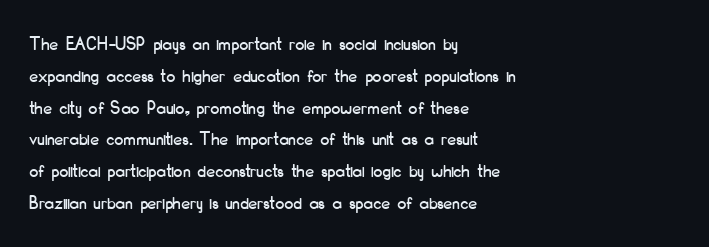
The letterforms sit shoulder to shoulder at normal distance. Ordinary non-slanted type is in use. All the whitespace from short lines collects on the right. The space between consecutive lines is moderate. The area under the type is left untouched.
